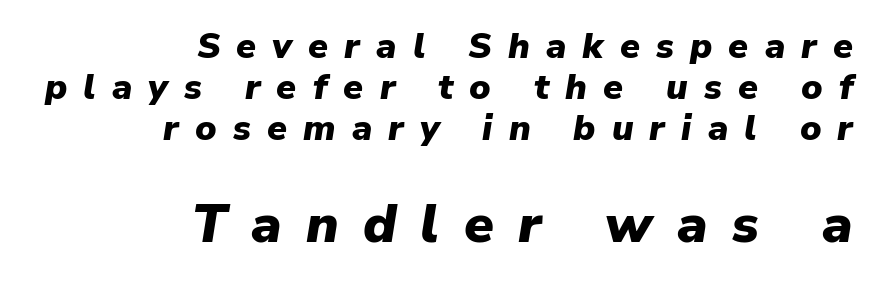
Q: Is the text bold? A: Yes.
Q: Is the text italic (slanted)? A: Yes, it leans right by about 9 degrees.
Q: Is the text underlined? A: No.
Q: How is the paragraph aligned? A: Right-aligned.
Q: Is the spacing between letters normal or unusually wide? A: Unusually wide.
Q: Is the spacing between lines tight, normal or loose? A: Tight.
Q: Which block of text is set in a larger size, the first (top) or the second (bottom)? A: The second (bottom) one.
Q: Width (condensed, normal, or wide)? A: Normal.
Q: Stroke contrast? A: Low.
Q: x-height? A: Medium.
Q: Monospaced? A: No.
